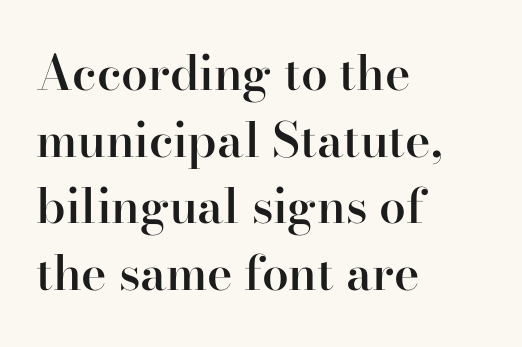
{"serif": "yes", "italic": "no", "bold": "semi", "weight": "semibold", "width": "normal", "stroke_contrast": "high", "x_height": "small", "monospaced": "no", "underline": "no", "align": "left", "line_spacing": "normal", "line_spacing_ratio": 1.39, "letter_spacing": "normal", "letter_spacing_em": 0.0, "glyph_px": 48}
